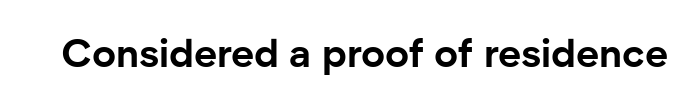
The type is set solid horizontally, with unmodified tracking. Descenders are the only things crossing below the line. Every letter is thick-stroked: bold, no question. Each letter keeps its own natural width here, so spacing adapts to shape.
